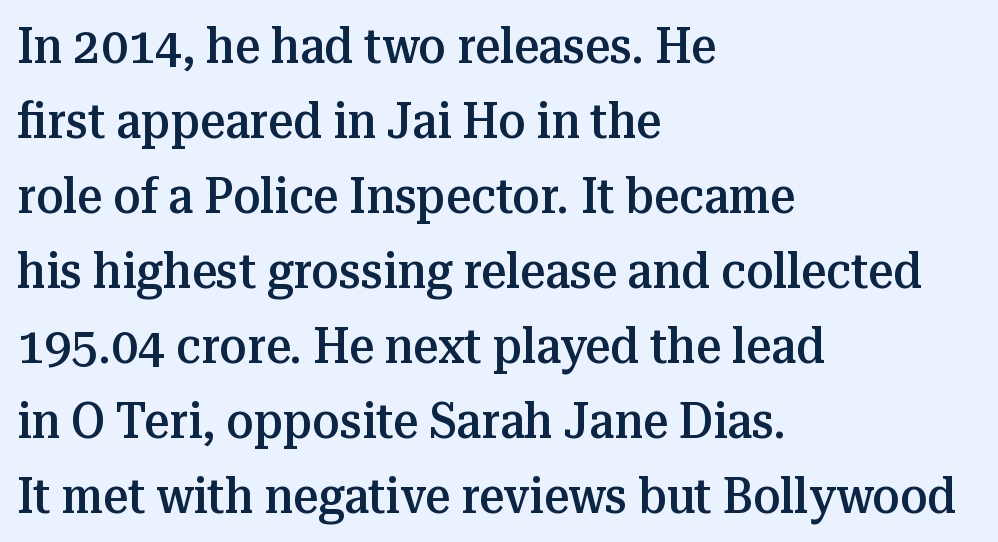
{"serif": "yes", "italic": "no", "bold": "semi", "weight": "semibold", "width": "normal", "stroke_contrast": "medium", "x_height": "medium", "monospaced": "no", "underline": "no", "align": "left", "line_spacing": "normal", "line_spacing_ratio": 1.53, "letter_spacing": "normal", "letter_spacing_em": 0.0, "glyph_px": 49}
